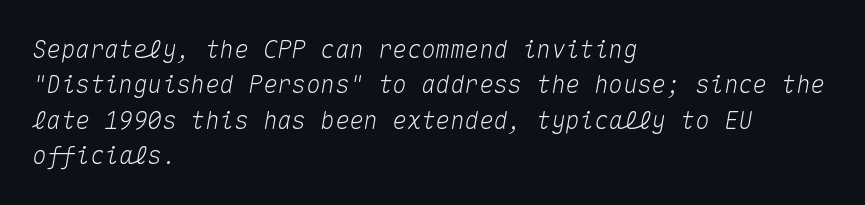
{"italic": "yes", "lean": "right", "slant_degrees": 10, "underline": "no", "align": "left", "line_spacing": "normal", "line_spacing_ratio": 1.47, "letter_spacing": "normal", "letter_spacing_em": 0.0, "glyph_px": 24}
